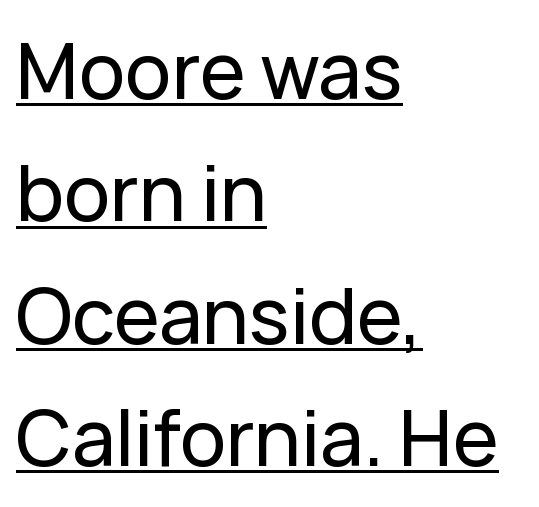
The type family on display is of the sans-serif kind. Has an underline been added? It has. Students, observe: this is what conventionally led text looks like. It's the straight-up-and-down kind of type. Proportional: the letters do not fall into vertical columns. Teacher's note: observe the even left margin — that is flush-left alignment.
